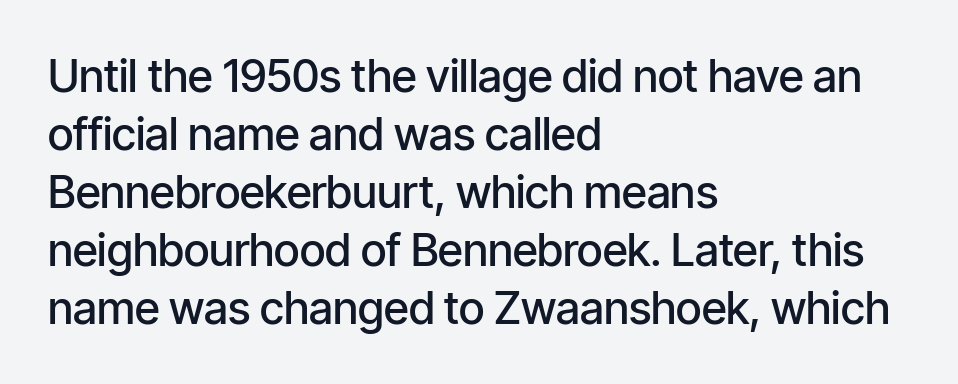
{"serif": "no", "italic": "no", "bold": "semi", "weight": "semibold", "width": "condensed", "stroke_contrast": "low", "x_height": "medium", "monospaced": "no", "underline": "no", "align": "left", "line_spacing": "normal", "line_spacing_ratio": 1.29, "letter_spacing": "normal", "letter_spacing_em": 0.0, "glyph_px": 45}
